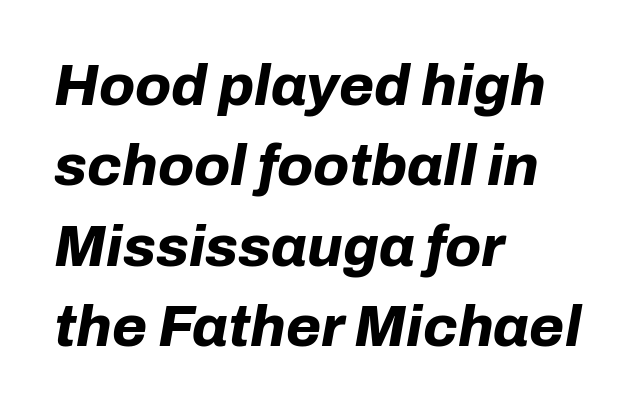
Do the characters align in a grid? No, the font is proportional. Typesetter's note: full bold, strokes at maximum text heaviness. This rendering uses left alignment, leaving the right contour irregular. Decoration check: the copy has no underline. Would a proofreader flag this as italicized? Yes. Honestly, the letter spacing is just normal — you wouldn't notice it.
